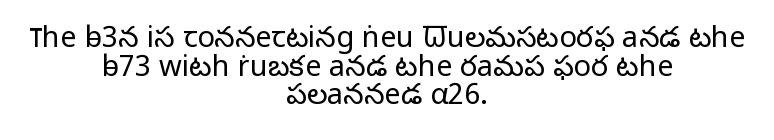
{"serif": "no", "italic": "no", "bold": "no", "weight": "light", "width": "normal", "stroke_contrast": "low", "x_height": "medium", "monospaced": "no", "underline": "no", "align": "center", "line_spacing": "tight", "line_spacing_ratio": 0.99, "letter_spacing": "normal", "letter_spacing_em": 0.0, "glyph_px": 29}
